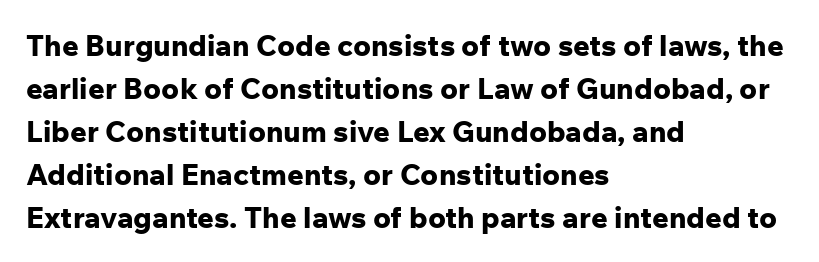
{"serif": "no", "italic": "no", "bold": "yes", "weight": "bold", "width": "normal", "stroke_contrast": "low", "x_height": "medium", "monospaced": "no", "underline": "no", "align": "left", "line_spacing": "normal", "line_spacing_ratio": 1.48, "letter_spacing": "normal", "letter_spacing_em": 0.0, "glyph_px": 29}
